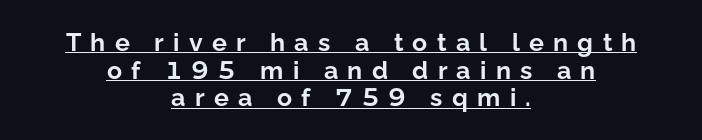
Q: Is the text bold? A: Yes.
Q: Is the text italic (slanted)? A: No, it is upright.
Q: Is the text underlined? A: Yes.
Q: How is the paragraph aligned? A: Centered.
Q: Is the spacing between letters normal or unusually wide? A: Unusually wide.
Q: Is the spacing between lines tight, normal or loose? A: Tight.
